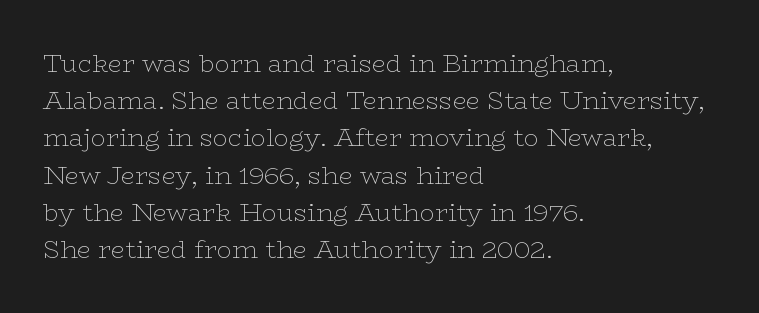
Q: Is the text bold? A: No.
Q: Is the text italic (slanted)? A: No, it is upright.
Q: Is the text underlined? A: No.
Q: How is the paragraph aligned? A: Left-aligned.
Q: Is the spacing between letters normal or unusually wide? A: Normal.
Q: Is the spacing between lines tight, normal or loose? A: Normal.
